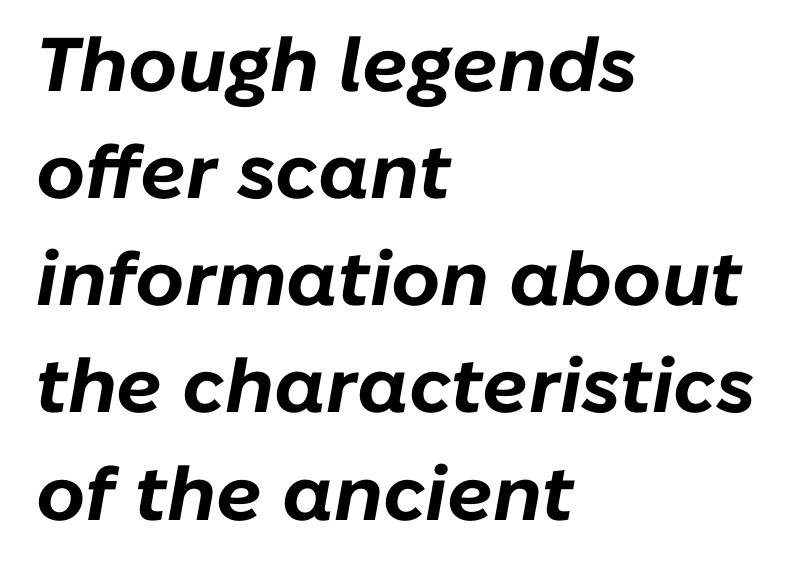
Q: Is the text bold? A: Yes.
Q: Is the text italic (slanted)? A: Yes, it leans right by about 10 degrees.
Q: Is the text underlined? A: No.
Q: How is the paragraph aligned? A: Left-aligned.
Q: Is the spacing between letters normal or unusually wide? A: Normal.
Q: Is the spacing between lines tight, normal or loose? A: Normal.
Q: Width (condensed, normal, or wide)? A: Normal.
Q: Stroke contrast? A: Low.
Q: x-height? A: Medium.
Q: Monospaced? A: No.
